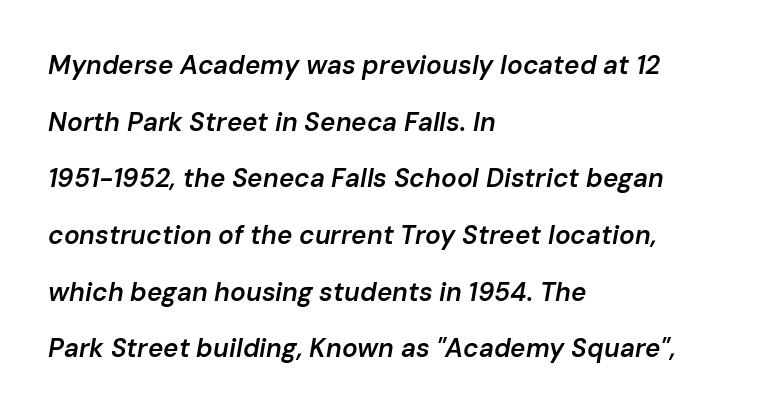
{"italic": "yes", "lean": "right", "slant_degrees": 10, "bold": "semi", "underline": "no", "align": "left", "line_spacing": "loose", "line_spacing_ratio": 2.18, "letter_spacing": "normal", "letter_spacing_em": 0.0, "glyph_px": 26}
